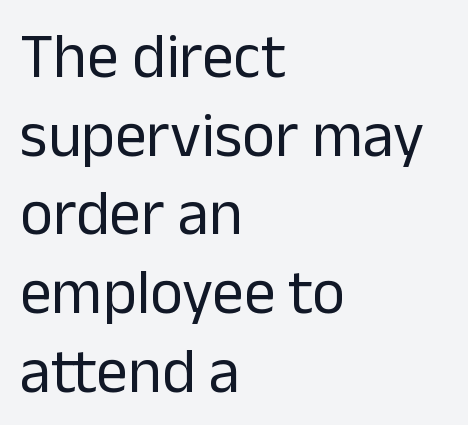
The image shows 63 px regular-weight sans-serif type, upright; set left-aligned, normal line spacing (1.25x), normal letter spacing, not underlined; low stroke contrast and a medium x-height.
